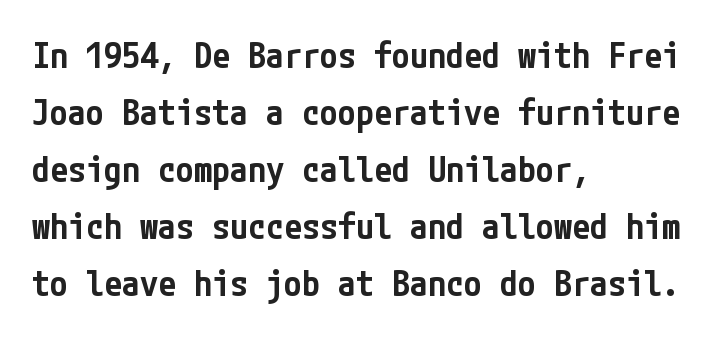
Horizontally, the lines are justified to the leading edge only. Reading down the column, the eye jumps a familiar distance to each next line. Nobody touched the tracking dial on this one. Unlike a traditional serif, this face leaves its strokes unadorned. Underline: absent.
